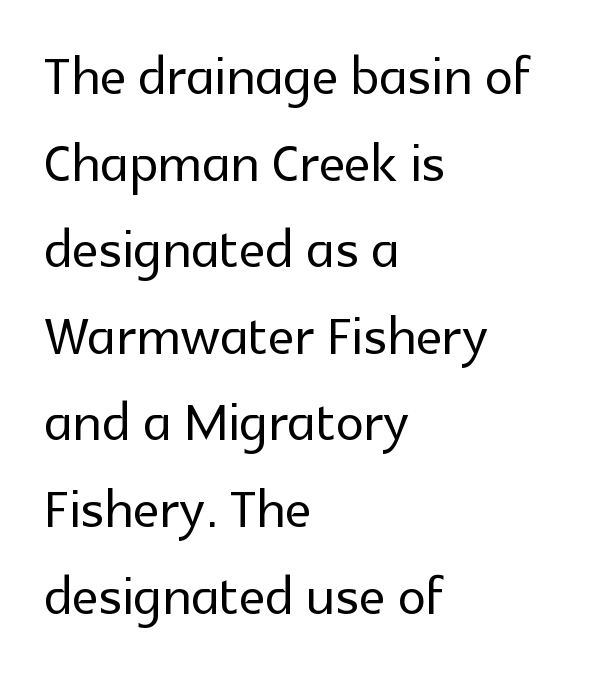
Characters follow at the spacing the type designer built in. A typesetter would mark this as roman, not italic. Does the type have serifs? No, each stem ends abruptly. You could not count columns in this text — the font is proportionally spaced.
